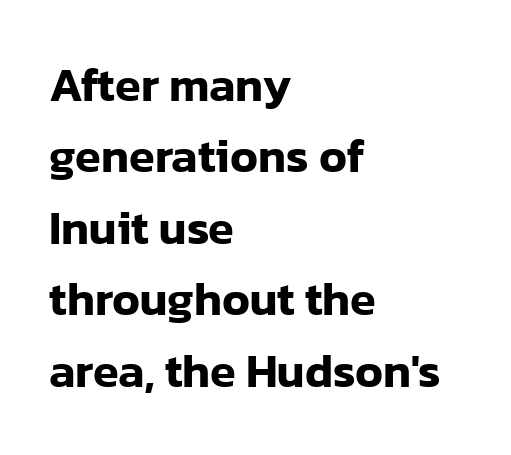
{"serif": "no", "italic": "no", "width": "normal", "stroke_contrast": "low", "x_height": "medium", "monospaced": "no", "underline": "no", "align": "left", "line_spacing": "normal", "line_spacing_ratio": 1.52, "letter_spacing": "normal", "letter_spacing_em": 0.0, "glyph_px": 47}
